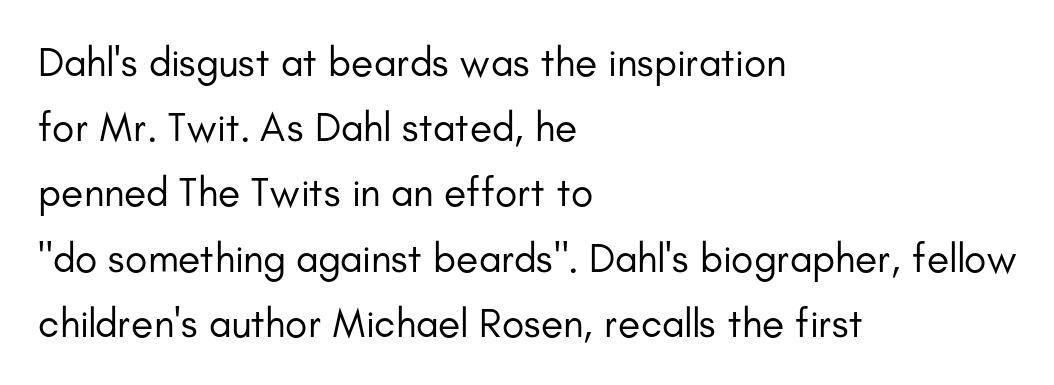
{"serif": "no", "italic": "no", "bold": "no", "weight": "regular", "width": "normal", "stroke_contrast": "low", "x_height": "small", "monospaced": "no", "underline": "no", "align": "left", "line_spacing": "normal", "line_spacing_ratio": 1.59, "letter_spacing": "normal", "letter_spacing_em": 0.0, "glyph_px": 41}
